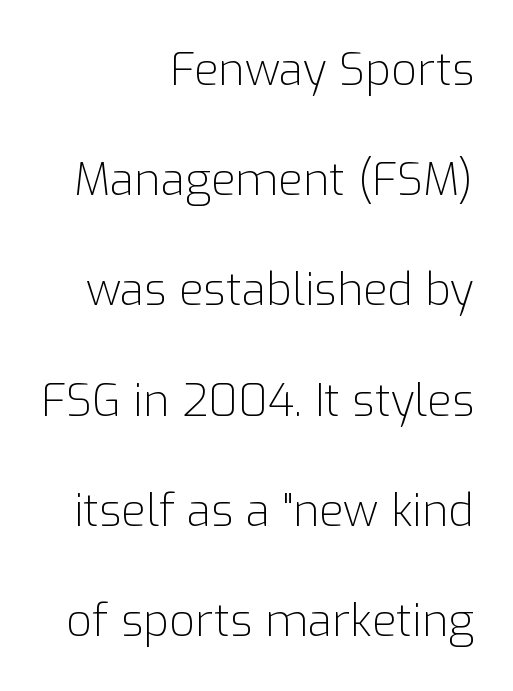
Are there feet on the stems? There aren't — it's a sans. The passage shown is not bold in any degree. Does the leading feel generous? Absolutely, it's lavish. The tracking reads as untouched default to a designer's eye. Does the copy run flush right? Yes — the right margin is perfectly even. Italic: no, the glyphs are upright roman.
